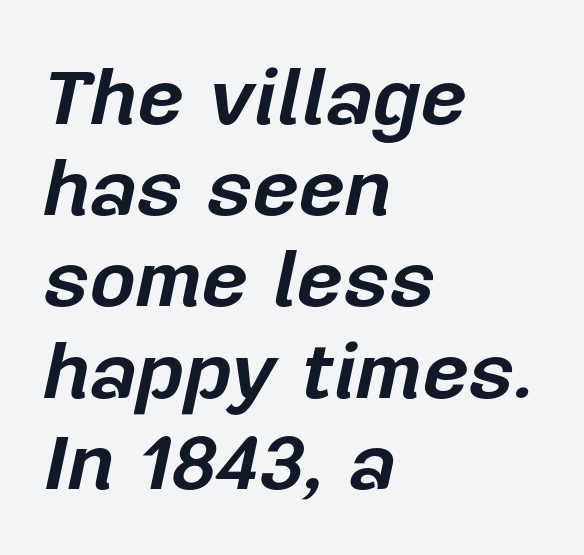
Q: Is the text bold? A: Yes.
Q: Is the text italic (slanted)? A: Yes, it leans right by about 12 degrees.
Q: Is the text underlined? A: No.
Q: How is the paragraph aligned? A: Left-aligned.
Q: Is the spacing between letters normal or unusually wide? A: Normal.
Q: Is the spacing between lines tight, normal or loose? A: Tight.
Q: Width (condensed, normal, or wide)? A: Normal.
Q: Stroke contrast? A: Low.
Q: x-height? A: Medium.
Q: Monospaced? A: No.
